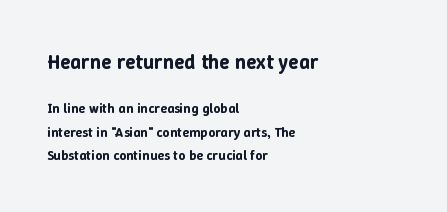
Q: Is the text italic (slanted)? A: No, it is upright.
Q: Is the text underlined? A: No.
Q: How is the paragraph aligned? A: Left-aligned.
Q: Is the spacing between letters normal or unusually wide? A: Normal.
Q: Is the spacing between lines tight, normal or loose? A: Normal.
Q: Which block of text is set in a larger size, the first (top) or the second (bottom)? A: The first (top) one.
